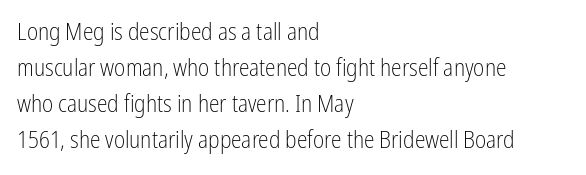
There is no visible air inserted between adjacent glyphs. The rendering anchors every line to the left-hand side. Counters stay open thanks to moderate or lighter strokes. Is there much room between lines? A standard amount, neither cramped nor airy. Type without underlining.
